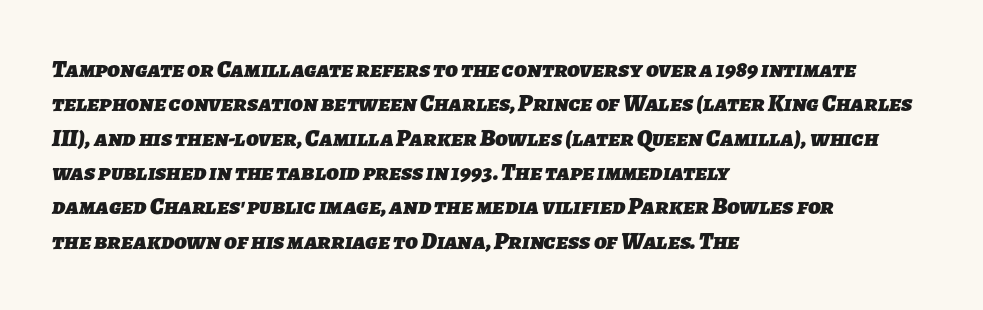
Caption: bold face, heavy strokes. Notice how descenders clear the ascenders below comfortably — that's standard leading. The specimen omits any rule beneath the text block's lines. Words appear dense and cohesive because spacing is normal. Visually the block forms a straight wall on the left and a jagged coastline on the right.
